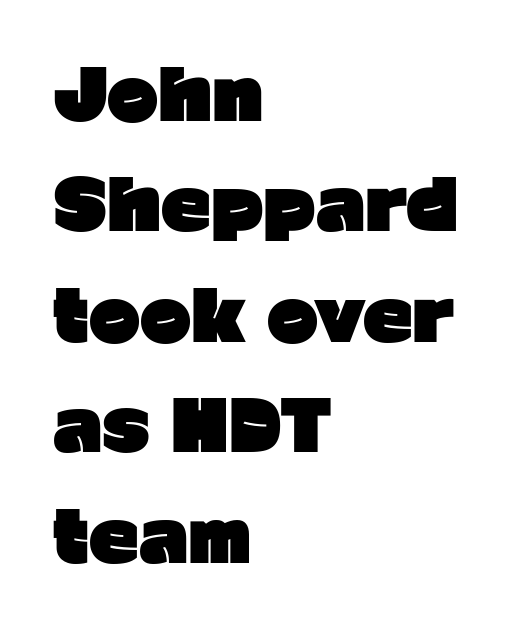
Q: Is the text bold? A: Yes.
Q: Is the text italic (slanted)? A: No, it is upright.
Q: Is the typeface a serif or a sans-serif typeface? A: Sans-serif.
Q: Is the text underlined? A: No.
Q: How is the paragraph aligned? A: Left-aligned.
Q: Is the spacing between letters normal or unusually wide? A: Normal.
Q: Is the spacing between lines tight, normal or loose? A: Normal.
Q: Width (condensed, normal, or wide)? A: Normal.
Q: Stroke contrast? A: Low.
Q: x-height? A: Medium.
Q: Monospaced? A: No.
